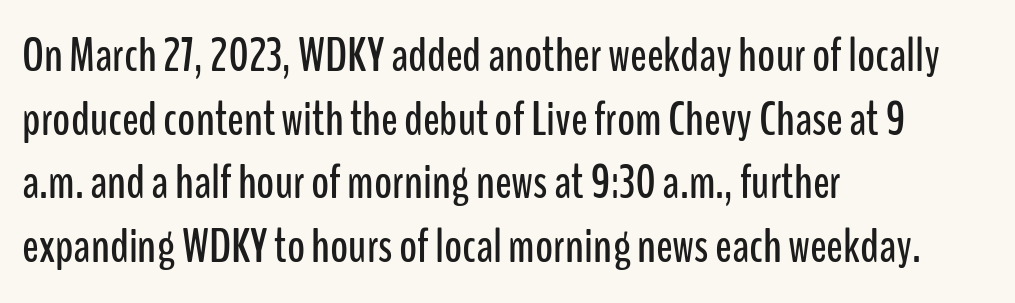
The image shows 49 px condensed sans-serif type, upright; set left-aligned, normal line spacing (1.3x), normal letter spacing, not underlined; low stroke contrast and a medium x-height.
